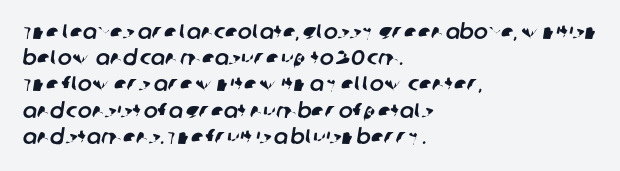
Visually the block forms a straight wall on the left and a jagged coastline on the right. Whoever set this chose a conventional vertical rhythm. The words here are not underlined. Short note: letters normally spaced.
